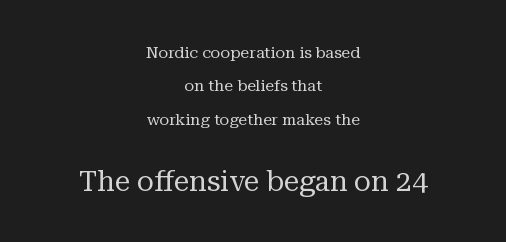
The image shows 28 px regular-weight serif type, upright; set centered, loose line spacing (2.08x), normal letter spacing, not underlined; the second (bottom) block is 1.75x larger; medium stroke contrast and a medium x-height.
